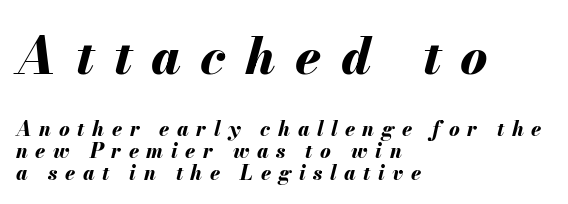
{"italic": "yes", "lean": "right", "slant_degrees": 13, "bold": "yes", "weight": "bold", "width": "normal", "stroke_contrast": "medium", "x_height": "small", "monospaced": "no", "underline": "no", "align": "left", "line_spacing": "tight", "line_spacing_ratio": 1.1, "letter_spacing": "wide", "letter_spacing_em": 0.38, "larger_block": "first", "size_ratio": 2.55, "glyph_px": 51}
